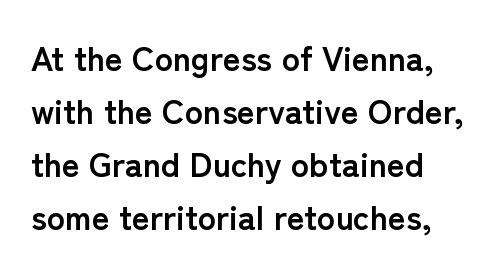
The image shows 34 px semibold sans-serif type, upright; set left-aligned, normal line spacing (1.56x), normal letter spacing, not underlined; low stroke contrast and a medium x-height.
